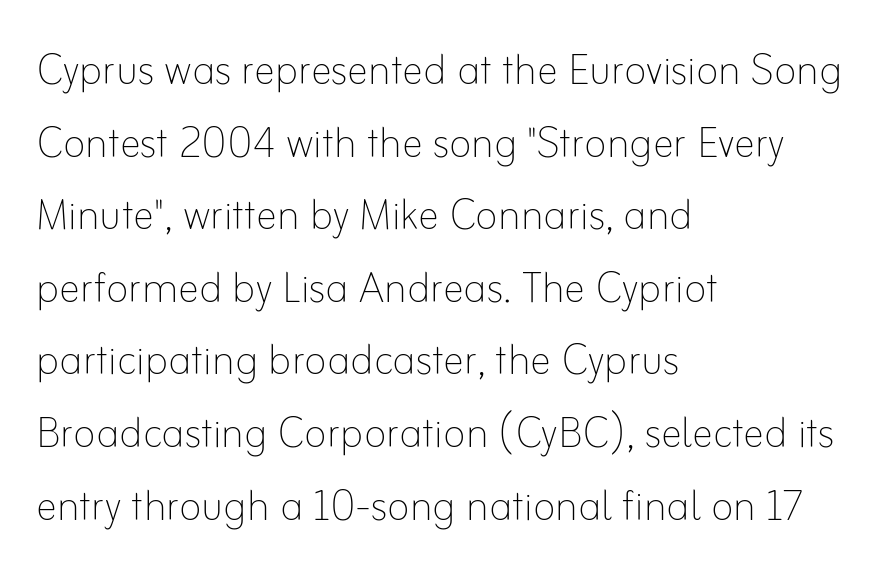
The image shows 53 px thin type, upright; set left-aligned, normal line spacing (1.37x), normal letter spacing, not underlined; low stroke contrast and a small x-height.
